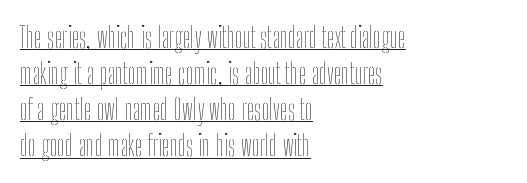
{"italic": "no", "bold": "no", "weight": "thin", "width": "condensed", "stroke_contrast": "low", "x_height": "medium", "monospaced": "no", "underline": "yes", "align": "left", "line_spacing": "normal", "line_spacing_ratio": 1.29, "letter_spacing": "normal", "letter_spacing_em": 0.0, "glyph_px": 28}
